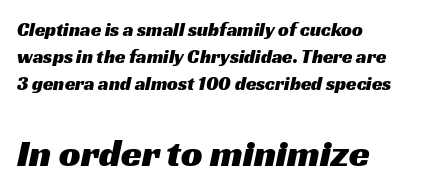
The image shows 38 px wide sans-serif type; set left-aligned, normal line spacing (1.42x), normal letter spacing, not underlined; the second (bottom) block is 2.0x larger; medium stroke contrast and a medium x-height.
